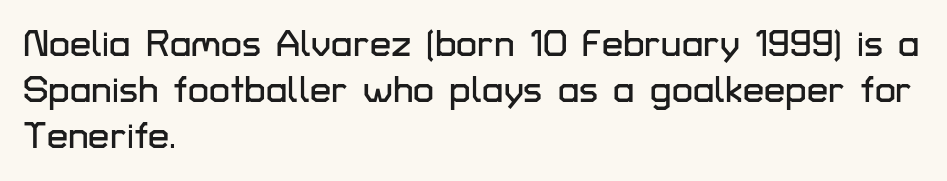
{"serif": "no", "italic": "no", "width": "normal", "stroke_contrast": "low", "x_height": "medium", "monospaced": "no", "underline": "no", "align": "left", "line_spacing_ratio": 1.21, "letter_spacing": "normal", "letter_spacing_em": 0.0, "glyph_px": 38}
